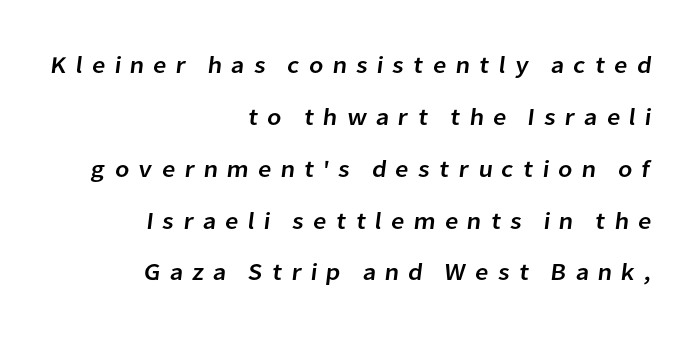
The image shows 24 px text type; set right-aligned, loose line spacing (2.16x), unusually wide letter spacing (+0.36 em), not underlined.
